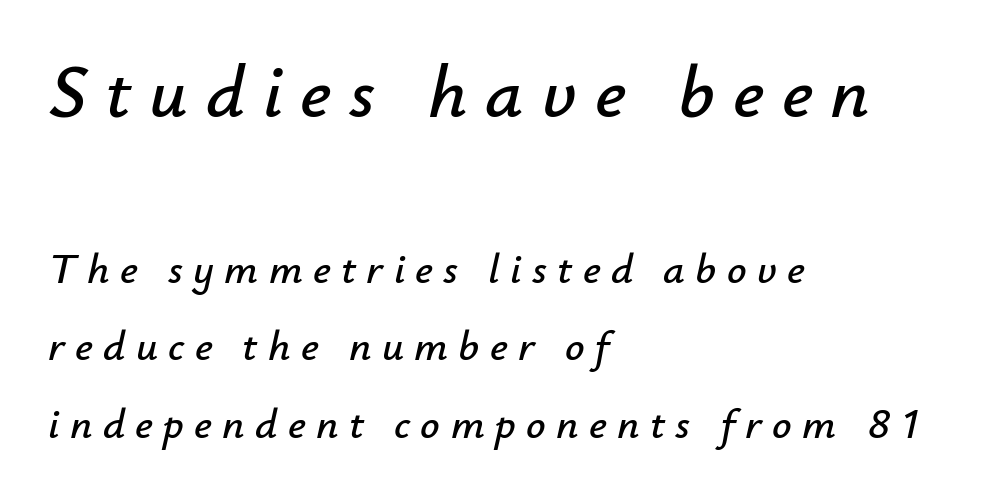
Q: Is the text italic (slanted)? A: Yes, it leans right by about 12 degrees.
Q: Is the text underlined? A: No.
Q: How is the paragraph aligned? A: Left-aligned.
Q: Is the spacing between letters normal or unusually wide? A: Unusually wide.
Q: Which block of text is set in a larger size, the first (top) or the second (bottom)? A: The first (top) one.
Q: Width (condensed, normal, or wide)? A: Normal.
Q: Stroke contrast? A: Low.
Q: x-height? A: Small.
Q: Monospaced? A: No.
